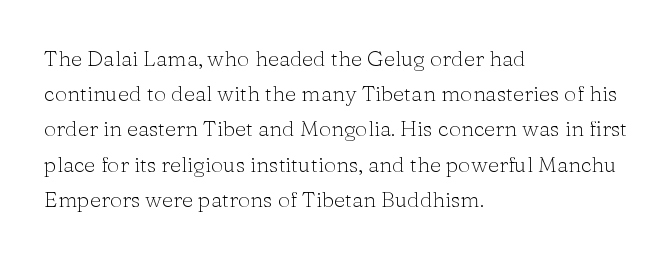
The image shows 22 px text type, upright; set left-aligned, normal line spacing (1.6x), normal letter spacing, not underlined.
